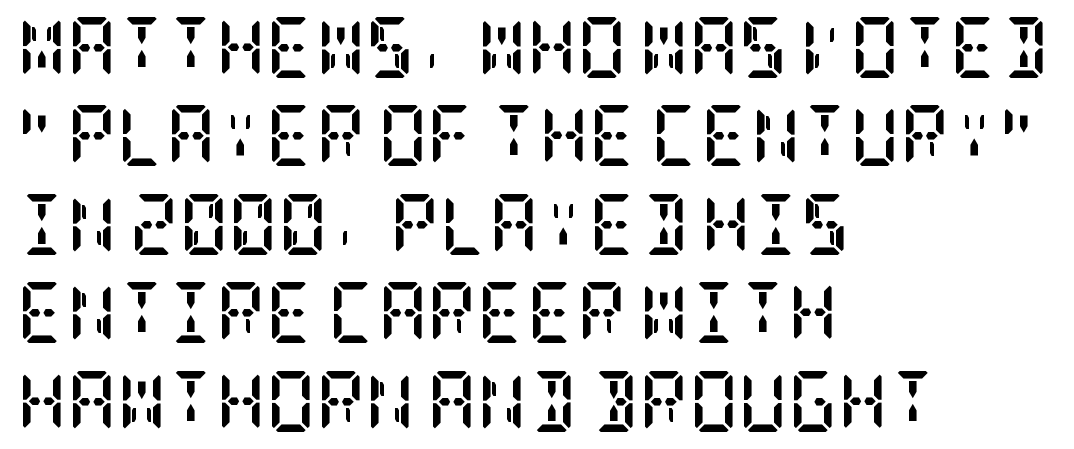
Q: Is the text bold? A: Yes.
Q: Is the text italic (slanted)? A: No, it is upright.
Q: Is the typeface a serif or a sans-serif typeface? A: Serif.
Q: Is the text underlined? A: No.
Q: How is the paragraph aligned? A: Left-aligned.
Q: Is the spacing between letters normal or unusually wide? A: Normal.
Q: Is the spacing between lines tight, normal or loose? A: Normal.
Q: Width (condensed, normal, or wide)? A: Condensed.
Q: Stroke contrast? A: Low.
Q: x-height? A: Large.
